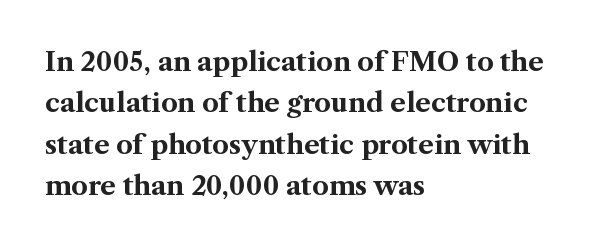
Descenders are the only things crossing below the line. Honestly, the row spacing looks completely unremarkable. The font is running at its bold setting. Inter-character spacing is left at the font's built-in metrics. Vertical strokes here are truly vertical.
